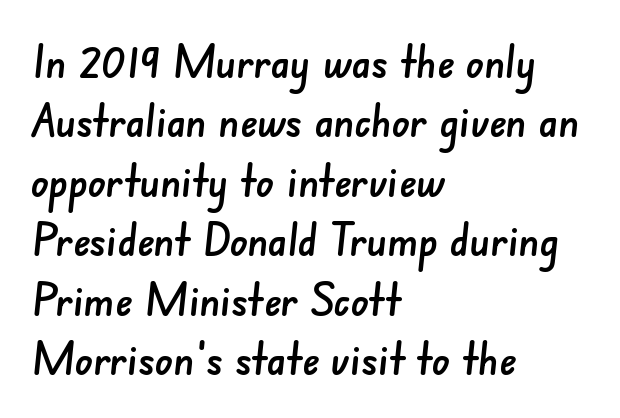
Q: Is the typeface a serif or a sans-serif typeface? A: Sans-serif.
Q: Is the text underlined? A: No.
Q: How is the paragraph aligned? A: Left-aligned.
Q: Is the spacing between letters normal or unusually wide? A: Normal.
Q: Is the spacing between lines tight, normal or loose? A: Normal.
Q: Width (condensed, normal, or wide)? A: Normal.
Q: Stroke contrast? A: Low.
Q: x-height? A: Small.
Q: Monospaced? A: No.
